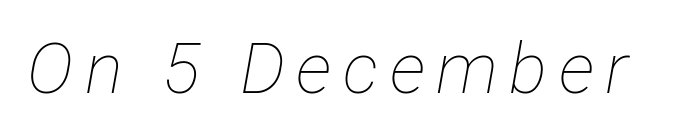
Q: Is the text bold? A: No.
Q: Is the text italic (slanted)? A: Yes, it leans right by about 12 degrees.
Q: Is the text underlined? A: No.
Q: Width (condensed, normal, or wide)? A: Condensed.
Q: Stroke contrast? A: Low.
Q: x-height? A: Medium.
Q: Monospaced? A: No.
